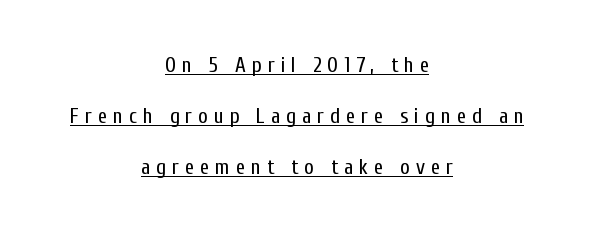
Quick note: underline on. A typesetter would mark this as roman, not italic. The horizontal fit of the characters is loose and conspicuously gappy. No letter is thick-stroked: the sample isn't bold. Centered paragraph, ragged on both sides.
